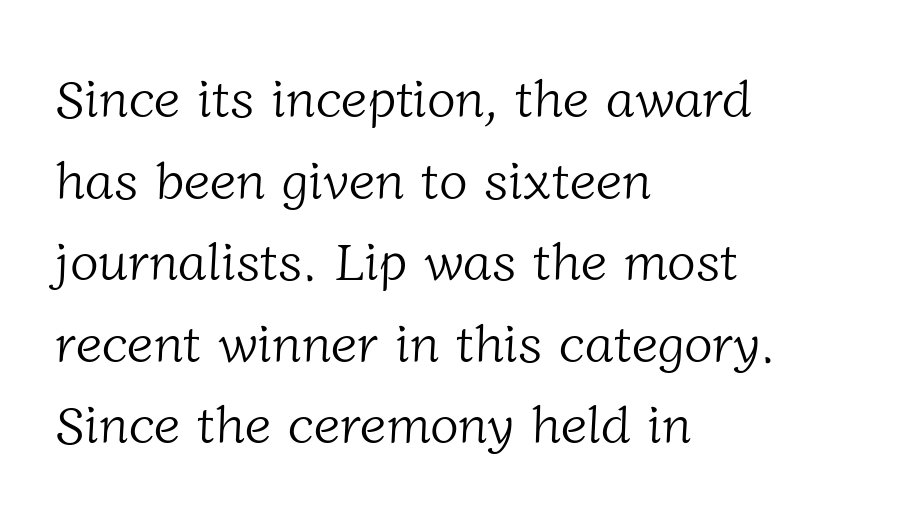
{"serif": "yes", "bold": "no", "weight": "light", "width": "normal", "stroke_contrast": "low", "x_height": "medium", "monospaced": "no", "underline": "no", "align": "left", "line_spacing": "normal", "line_spacing_ratio": 1.54, "letter_spacing": "normal", "letter_spacing_em": 0.0, "glyph_px": 53}
